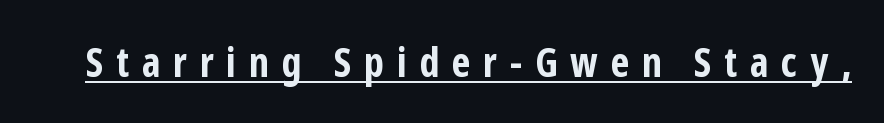
On the weight axis this lands at bold, roughly 700. Spacing verdict: proportional, widths tailored to each character. A rule runs beneath these lines of type. Regarding serifs, this sample does without them. Look at the tracking — it's clearly loosened, letters drifting apart. Unlike italic type, these characters show no tilt at all.
